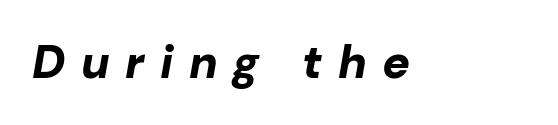
The image shows 46 px bold type, italic (leaning right); set unusually wide letter spacing (+0.34 em), not underlined; low stroke contrast and a medium x-height.
